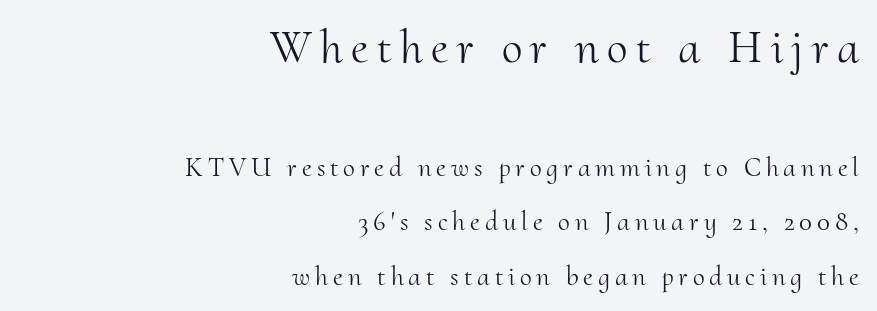
Q: Is the text bold? A: No.
Q: Is the text italic (slanted)? A: No, it is upright.
Q: Is the typeface a serif or a sans-serif typeface? A: Serif.
Q: Is the text underlined? A: No.
Q: How is the paragraph aligned? A: Right-aligned.
Q: Is the spacing between lines tight, normal or loose? A: Loose.
Q: Which block of text is set in a larger size, the first (top) or the second (bottom)? A: The first (top) one.
Q: Width (condensed, normal, or wide)? A: Normal.
Q: Stroke contrast? A: Medium.
Q: x-height? A: Small.
Q: Monospaced? A: No.
